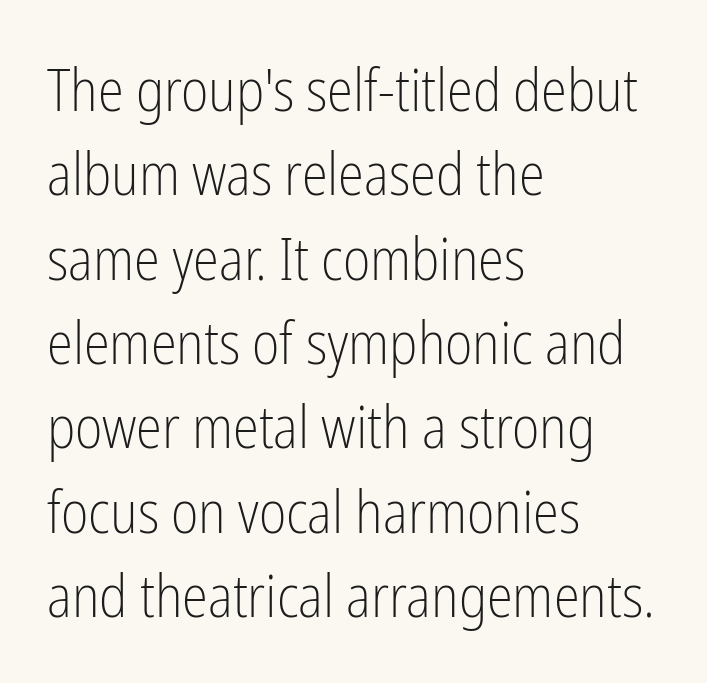
The image shows 59 px light, condensed sans-serif type, upright; set left-aligned, normal line spacing (1.43x), normal letter spacing, not underlined; low stroke contrast and a medium x-height.
